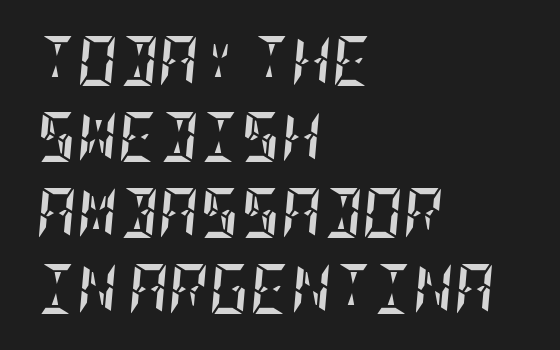
Q: Is the text bold? A: Yes.
Q: Is the text italic (slanted)? A: Yes, it leans right by about 5 degrees.
Q: Is the text underlined? A: No.
Q: How is the paragraph aligned? A: Left-aligned.
Q: Is the spacing between letters normal or unusually wide? A: Normal.
Q: Is the spacing between lines tight, normal or loose? A: Normal.
Q: Width (condensed, normal, or wide)? A: Condensed.
Q: Stroke contrast? A: Low.
Q: x-height? A: Large.
